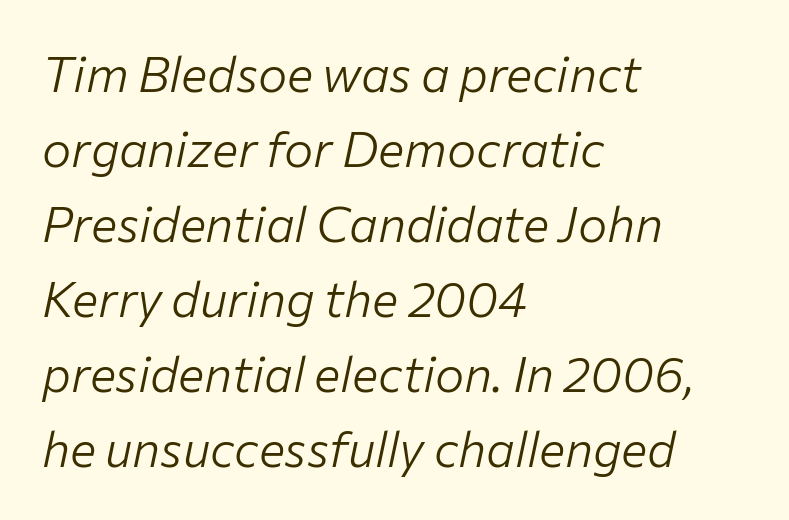
The image shows 49 px light type, italic (leaning right); set left-aligned, normal line spacing (1.53x), normal letter spacing, not underlined; low stroke contrast and a medium x-height.
